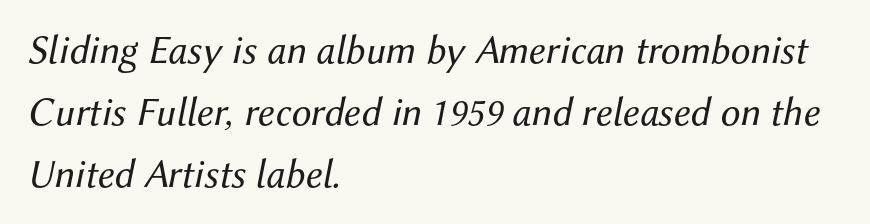
The rendering uses natural spacing where letterforms have individual widths. A typesetter would call this leading conventional body-copy spacing. The whole block is typeset with a tilt. Rule under the text: the space is simply empty.
